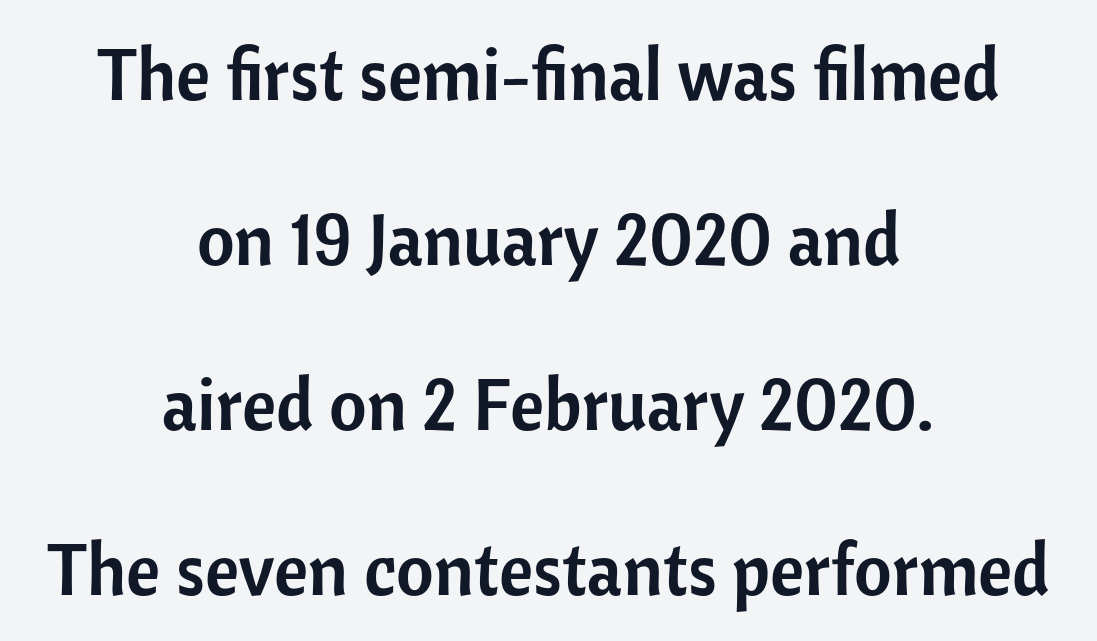
Q: Is the text italic (slanted)? A: No, it is upright.
Q: Is the typeface a serif or a sans-serif typeface? A: Sans-serif.
Q: Is the text underlined? A: No.
Q: How is the paragraph aligned? A: Centered.
Q: Is the spacing between letters normal or unusually wide? A: Normal.
Q: Is the spacing between lines tight, normal or loose? A: Loose.
Q: Width (condensed, normal, or wide)? A: Normal.
Q: Stroke contrast? A: Low.
Q: x-height? A: Medium.
Q: Monospaced? A: No.
